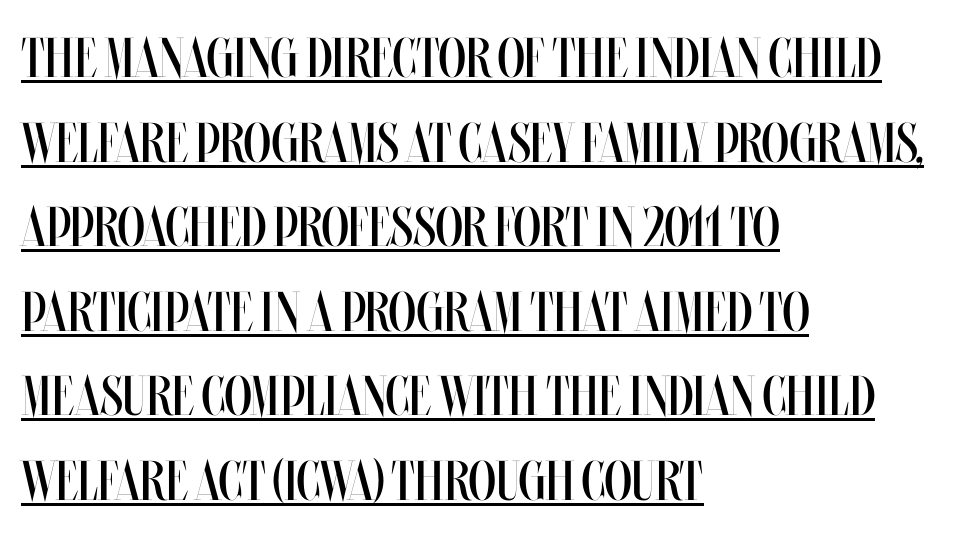
Q: Is the text bold? A: No.
Q: Is the text italic (slanted)? A: No, it is upright.
Q: Is the text underlined? A: Yes.
Q: How is the paragraph aligned? A: Left-aligned.
Q: Is the spacing between letters normal or unusually wide? A: Normal.
Q: Is the spacing between lines tight, normal or loose? A: Normal.
Q: Width (condensed, normal, or wide)? A: Condensed.
Q: Stroke contrast? A: Medium.
Q: x-height? A: Large.
Q: Monospaced? A: No.
